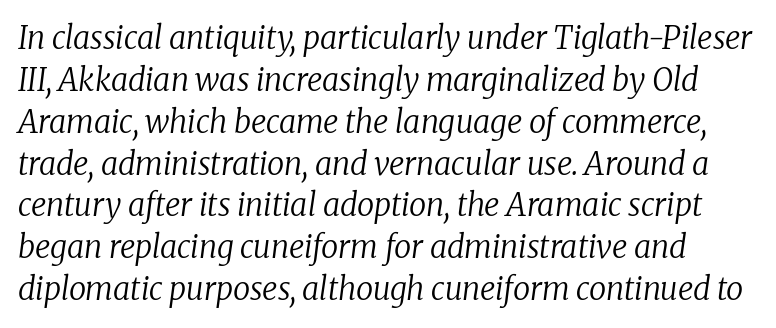
{"serif": "yes", "italic": "yes", "lean": "right", "slant_degrees": 8, "bold": "no", "weight": "regular", "width": "normal", "stroke_contrast": "low", "x_height": "medium", "monospaced": "no", "underline": "no", "line_spacing": "normal", "line_spacing_ratio": 1.35, "letter_spacing": "normal", "letter_spacing_em": 0.0, "glyph_px": 31}
